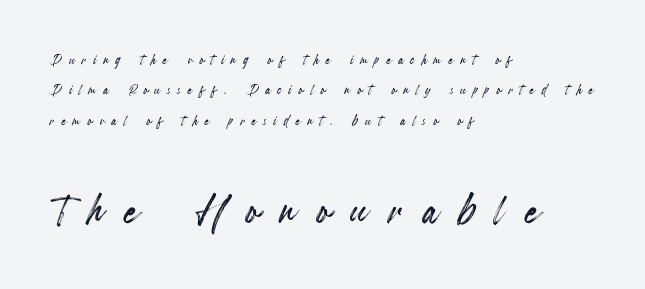
Q: Is the text italic (slanted)? A: Yes.
Q: Is the text underlined? A: No.
Q: How is the paragraph aligned? A: Left-aligned.
Q: Is the spacing between letters normal or unusually wide? A: Unusually wide.
Q: Is the spacing between lines tight, normal or loose? A: Normal.
Q: Which block of text is set in a larger size, the first (top) or the second (bottom)? A: The second (bottom) one.
Q: Width (condensed, normal, or wide)? A: Condensed.
Q: x-height? A: Small.
Q: Monospaced? A: No.
